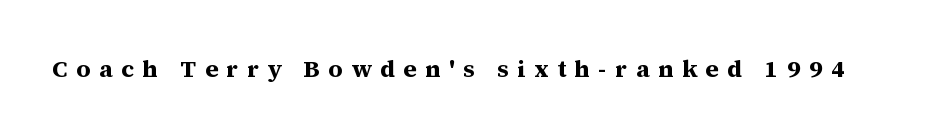
The specimen reads as upright at a glance. Bare-footed words on every line. In terms of letterspacing, this is a distinctly airy, spread setting. The glyphs have the mass of a bold cut.
